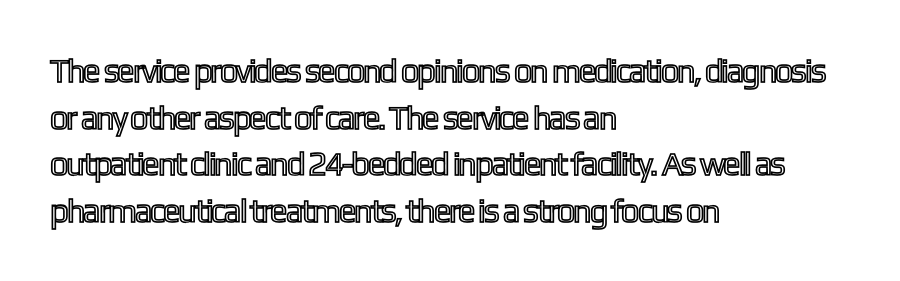
Vertical strokes here are truly vertical. The letters sit at their default tracking, neither squeezed nor spread. Letters rest on an invisible, unmarked baseline. Each letter keeps its own natural width here, so spacing adapts to shape.
